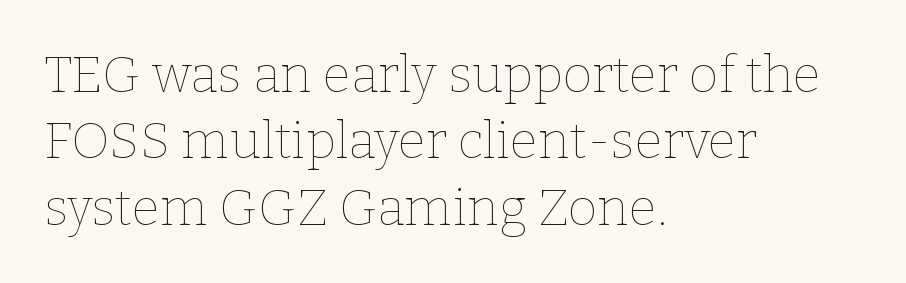
{"italic": "no", "bold": "no", "weight": "thin", "width": "normal", "stroke_contrast": "low", "x_height": "medium", "monospaced": "no", "underline": "no", "align": "left", "line_spacing": "normal", "line_spacing_ratio": 1.3, "letter_spacing": "normal", "letter_spacing_em": 0.0, "glyph_px": 51}
